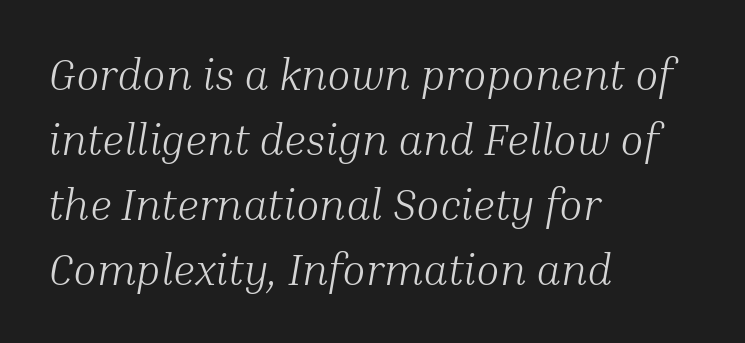
{"serif": "yes", "italic": "yes", "lean": "right", "slant_degrees": 10, "bold": "no", "weight": "light", "width": "normal", "stroke_contrast": "medium", "x_height": "medium", "monospaced": "no", "underline": "no", "align": "left", "line_spacing": "normal", "line_spacing_ratio": 1.51, "letter_spacing": "normal", "letter_spacing_em": 0.0, "glyph_px": 43}
